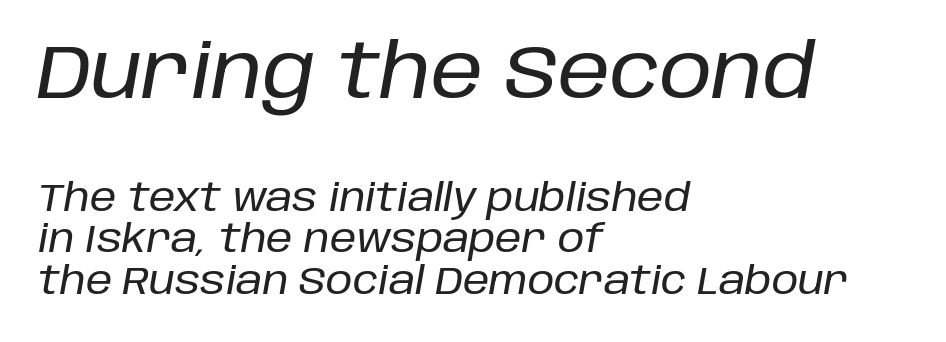
Q: Is the text italic (slanted)? A: Yes, it leans right by about 10 degrees.
Q: Is the text underlined? A: No.
Q: How is the paragraph aligned? A: Left-aligned.
Q: Is the spacing between letters normal or unusually wide? A: Normal.
Q: Is the spacing between lines tight, normal or loose? A: Tight.
Q: Which block of text is set in a larger size, the first (top) or the second (bottom)? A: The first (top) one.
Q: Width (condensed, normal, or wide)? A: Normal.
Q: Stroke contrast? A: Low.
Q: x-height? A: Large.
Q: Monospaced? A: No.
